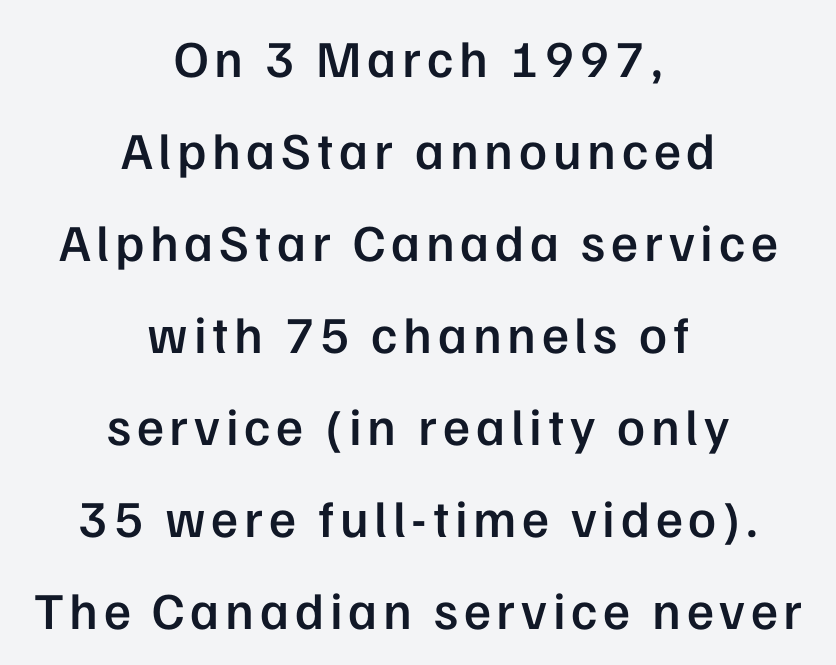
Q: Is the text bold? A: Semi-bold.
Q: Is the text italic (slanted)? A: No, it is upright.
Q: Is the typeface a serif or a sans-serif typeface? A: Sans-serif.
Q: Is the text underlined? A: No.
Q: How is the paragraph aligned? A: Centered.
Q: Width (condensed, normal, or wide)? A: Normal.
Q: Stroke contrast? A: Low.
Q: x-height? A: Medium.
Q: Monospaced? A: No.
